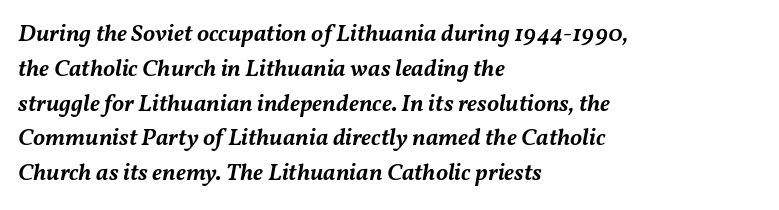
{"italic": "yes", "lean": "right", "slant_degrees": 11, "bold": "semi", "underline": "no", "align": "left", "line_spacing": "normal", "line_spacing_ratio": 1.45, "letter_spacing": "normal", "letter_spacing_em": 0.0, "glyph_px": 24}
